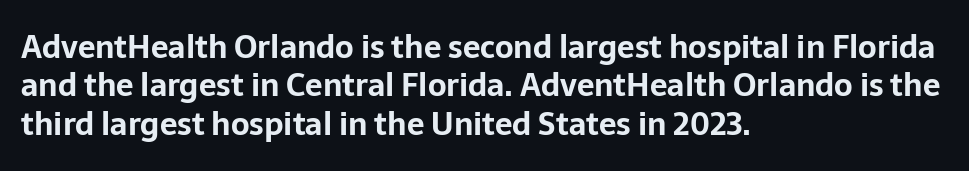
Q: Is the text bold? A: Yes.
Q: Is the text italic (slanted)? A: No, it is upright.
Q: Is the typeface a serif or a sans-serif typeface? A: Sans-serif.
Q: Is the text underlined? A: No.
Q: How is the paragraph aligned? A: Left-aligned.
Q: Is the spacing between letters normal or unusually wide? A: Normal.
Q: Width (condensed, normal, or wide)? A: Normal.
Q: Stroke contrast? A: Low.
Q: x-height? A: Medium.
Q: Monospaced? A: No.
